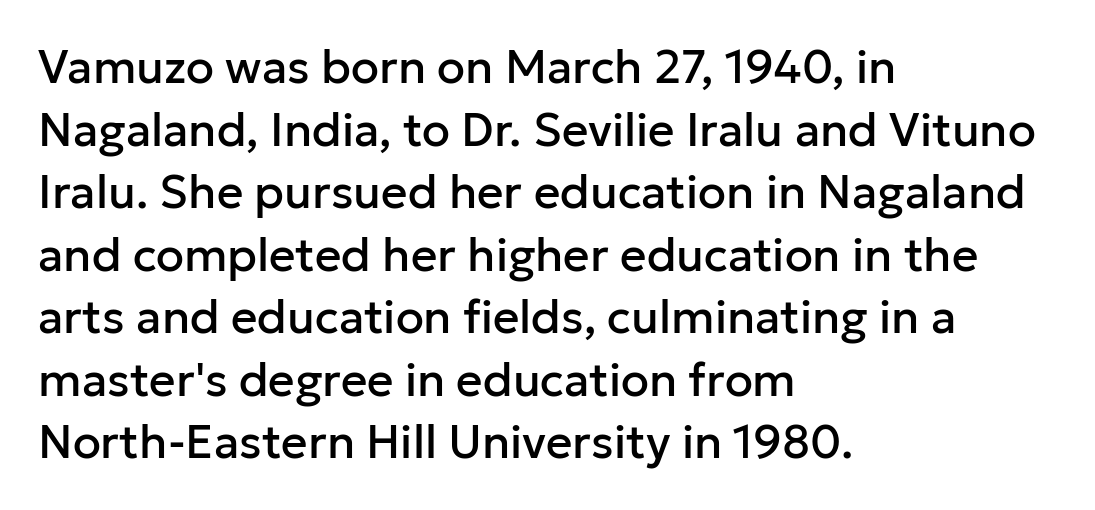
Nothing unusual about the tracking: characters are spaced as the font intends. In terms of leading, this rendering sits right in the middle. The passage shown is typed in a proportional face where columns would drift. When letters stand straight like this, we call the style roman or upright. Leftover space on each line is placed entirely after the last word. Underlining? Definitely not there.
